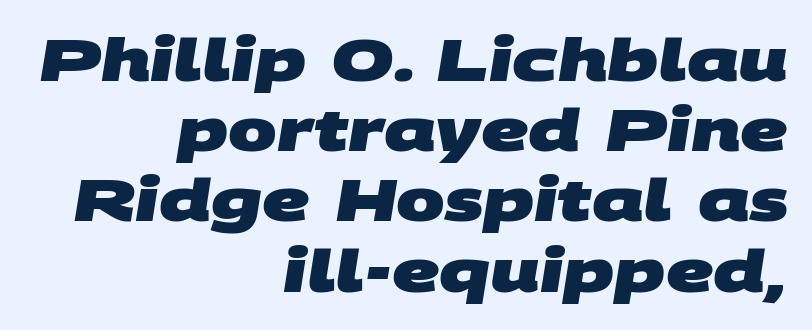
{"serif": "no", "bold": "yes", "weight": "heavy", "width": "wide", "stroke_contrast": "medium", "x_height": "large", "monospaced": "no", "underline": "no", "align": "right", "line_spacing_ratio": 1.21, "letter_spacing": "normal", "letter_spacing_em": 0.0, "glyph_px": 58}
